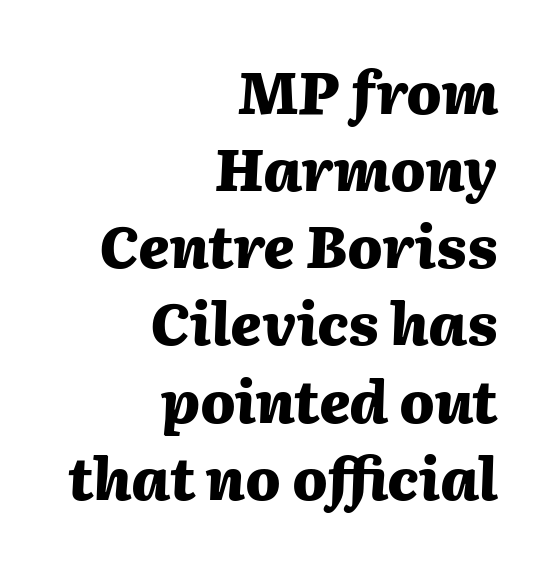
{"italic": "yes", "lean": "right", "slant_degrees": 2, "bold": "yes", "weight": "heavy", "width": "normal", "stroke_contrast": "medium", "x_height": "medium", "monospaced": "no", "underline": "no", "align": "right", "line_spacing": "normal", "line_spacing_ratio": 1.33, "letter_spacing": "normal", "letter_spacing_em": 0.0, "glyph_px": 58}
